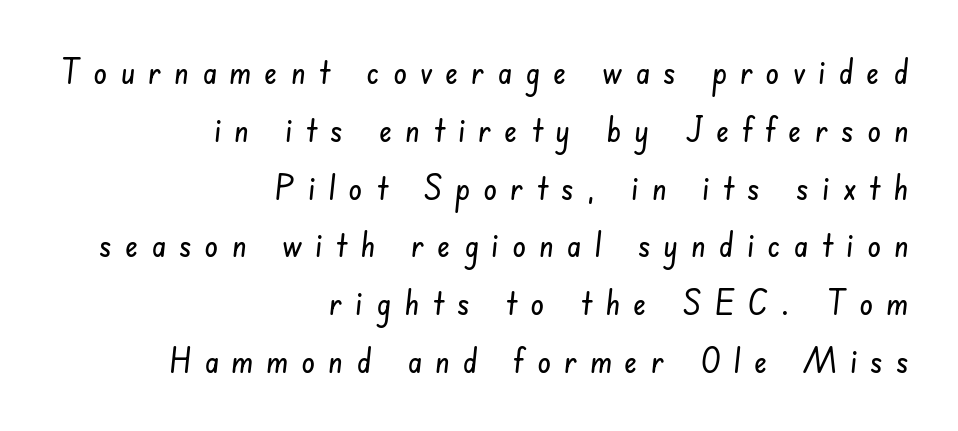
A sans-serif font was chosen for this passage. Anything drawn beneath the words? Only blank space. Think of a printed novel: that variable character pitch is what you see here. A typesetter would call this heavily tracked-out type. One glance says typical: line gaps are just what's usual. Notice how the passage keeps a crisp vertical edge on the right only.
